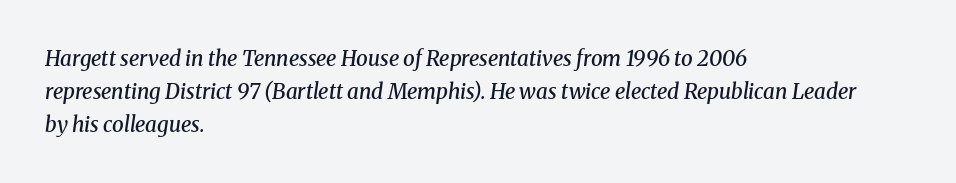
Q: Is the text bold? A: Semi-bold.
Q: Is the text italic (slanted)? A: Yes, it leans right by about 8 degrees.
Q: Is the text underlined? A: No.
Q: How is the paragraph aligned? A: Left-aligned.
Q: Is the spacing between letters normal or unusually wide? A: Normal.
Q: Is the spacing between lines tight, normal or loose? A: Normal.
